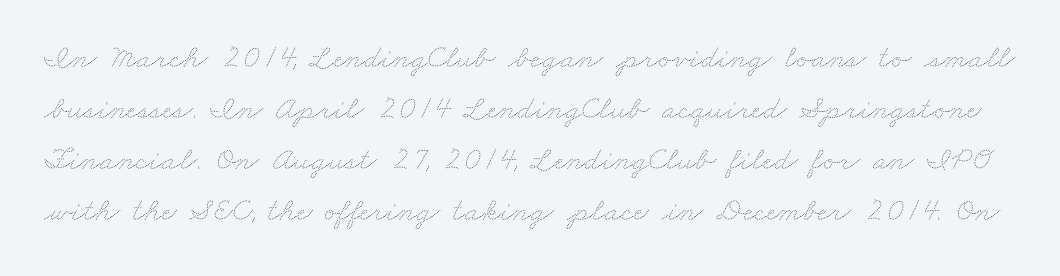
Q: Is the text bold? A: No.
Q: Is the text underlined? A: No.
Q: Is the spacing between letters normal or unusually wide? A: Normal.
Q: Is the spacing between lines tight, normal or loose? A: Normal.
Q: Width (condensed, normal, or wide)? A: Wide.
Q: Stroke contrast? A: Medium.
Q: x-height? A: Small.
Q: Monospaced? A: No.
